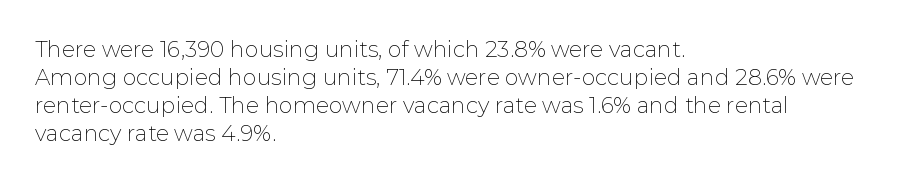
No extra ink here — the face is not bold. Students, observe: this is what conventionally led text looks like. Visually the block forms a straight wall on the left and a jagged coastline on the right. Clear beneath every line of the passage.
